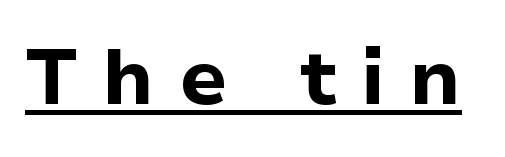
Plenty of ink on the page — the face is bold. The sample's only ornament is a line tracing under the words. Designer's note — italics off, roman on. Spacing between characters has been opened up far beyond the box default.
